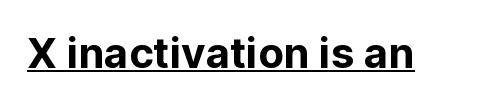
Q: Is the text italic (slanted)? A: No, it is upright.
Q: Is the typeface a serif or a sans-serif typeface? A: Sans-serif.
Q: Is the text underlined? A: Yes.
Q: Is the spacing between letters normal or unusually wide? A: Normal.
Q: Width (condensed, normal, or wide)? A: Normal.
Q: Stroke contrast? A: Low.
Q: x-height? A: Medium.
Q: Monospaced? A: No.
